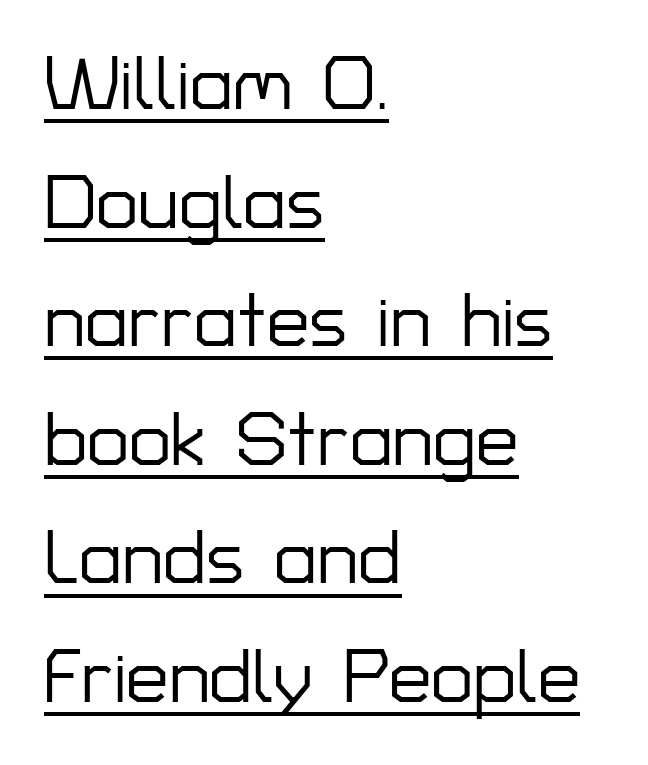
{"serif": "no", "italic": "no", "width": "normal", "stroke_contrast": "low", "x_height": "medium", "monospaced": "no", "underline": "yes", "align": "left", "line_spacing": "normal", "line_spacing_ratio": 1.56, "letter_spacing": "normal", "letter_spacing_em": 0.0, "glyph_px": 76}
